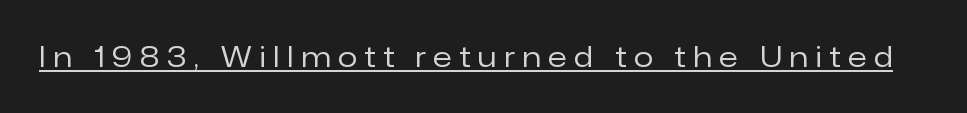
The image shows 28 px regular-weight sans-serif type, upright; set unusually wide letter spacing (+0.28 em), underlined; low stroke contrast and a medium x-height.
